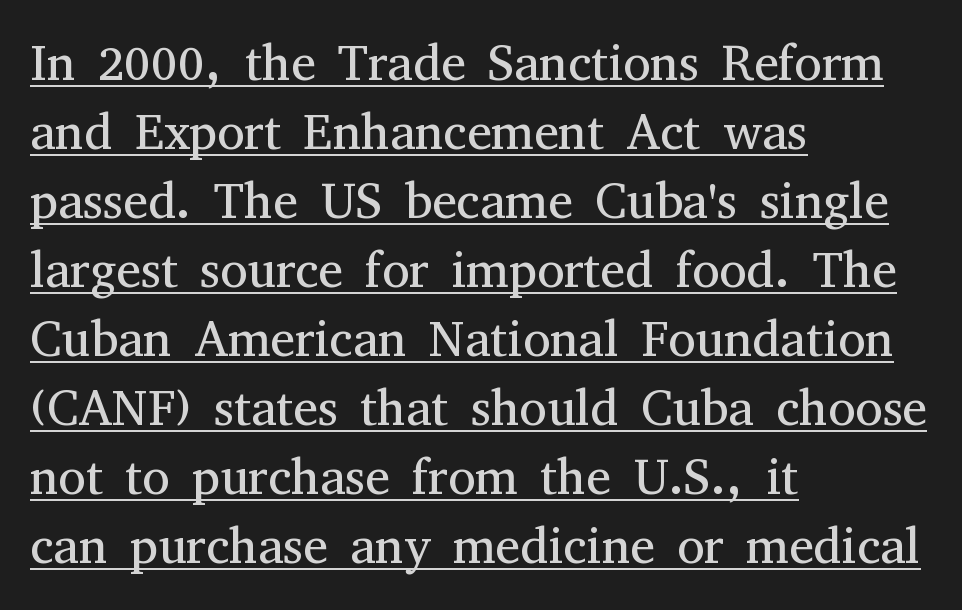
These lines are rendered in a variable-pitch font. Summary of weight: not heavy and not bold. No extra tracking has been applied to these lines. Italic? Not at all — the glyphs are vertical. Line beginnings align vertically; line endings do not. Descenders here cross a horizontal rule under the line.
